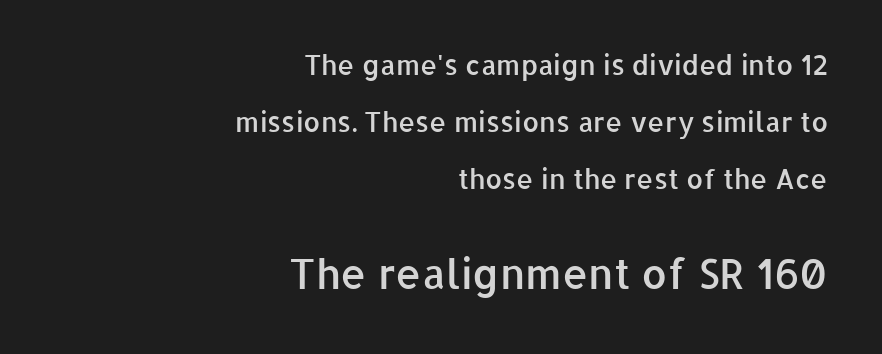
{"serif": "no", "italic": "no", "bold": "semi", "weight": "semibold", "width": "normal", "stroke_contrast": "low", "x_height": "medium", "monospaced": "no", "underline": "no", "align": "right", "line_spacing": "loose", "line_spacing_ratio": 2.11, "letter_spacing": "normal", "letter_spacing_em": 0.0, "larger_block": "second", "size_ratio": 1.52, "glyph_px": 41}
